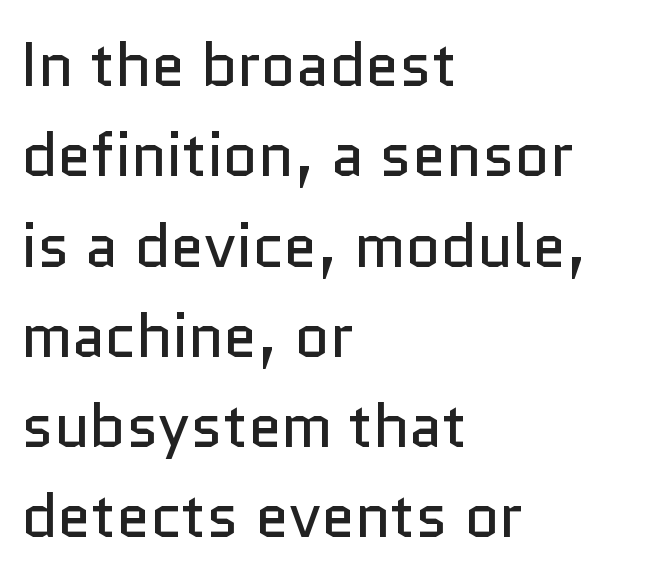
The image shows 61 px regular-weight sans-serif type, upright; set left-aligned, normal line spacing (1.48x), normal letter spacing, not underlined; low stroke contrast and a medium x-height.
